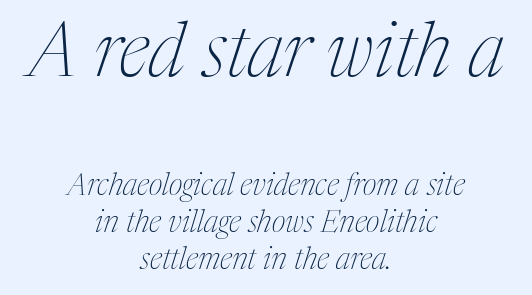
{"serif": "yes", "italic": "yes", "lean": "right", "slant_degrees": 17, "bold": "no", "weight": "thin", "width": "condensed", "stroke_contrast": "medium", "x_height": "medium", "monospaced": "no", "underline": "no", "align": "center", "line_spacing_ratio": 1.24, "letter_spacing": "normal", "letter_spacing_em": 0.0, "larger_block": "first", "size_ratio": 2.5, "glyph_px": 75}
